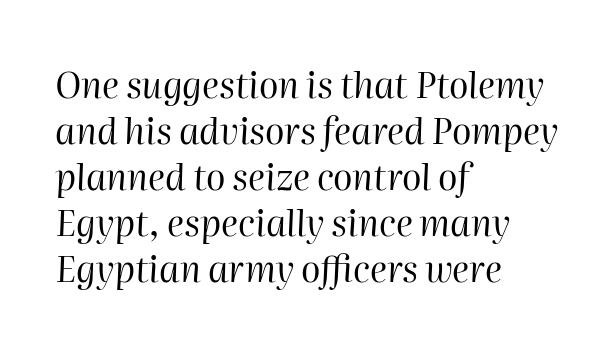
Q: Is the text bold? A: No.
Q: Is the text italic (slanted)? A: Yes, it leans right by about 2 degrees.
Q: Is the text underlined? A: No.
Q: How is the paragraph aligned? A: Left-aligned.
Q: Is the spacing between letters normal or unusually wide? A: Normal.
Q: Is the spacing between lines tight, normal or loose? A: Normal.
Q: Width (condensed, normal, or wide)? A: Normal.
Q: Stroke contrast? A: High.
Q: x-height? A: Medium.
Q: Monospaced? A: No.
